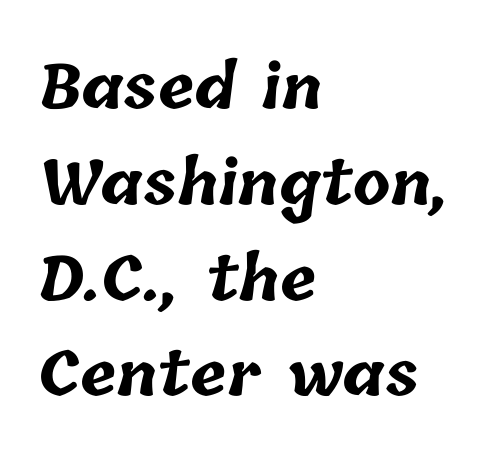
Q: Is the text bold? A: Yes.
Q: Is the text underlined? A: No.
Q: How is the paragraph aligned? A: Left-aligned.
Q: Is the spacing between letters normal or unusually wide? A: Normal.
Q: Is the spacing between lines tight, normal or loose? A: Normal.
Q: Width (condensed, normal, or wide)? A: Normal.
Q: Stroke contrast? A: Low.
Q: x-height? A: Medium.
Q: Monospaced? A: No.
